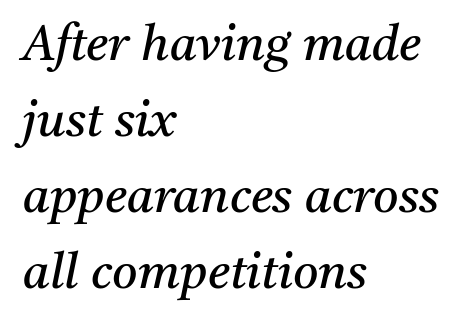
Italic: yes, the glyphs are oblique. Rule under the text: the space is simply empty. Inter-character spacing is left at the font's built-in metrics. These lines sit exactly where default settings would place them. Teacher's note: observe the even left margin — that is flush-left alignment. Here the designer chose a conventional face with non-uniform glyph widths.
